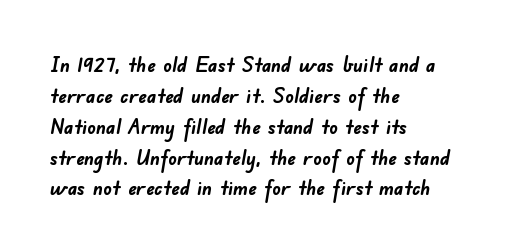
Does the weight exceed regular? Yes, all the way to bold. The gaps between neighbouring characters are ordinary and unremarkable. This rendering uses left alignment, leaving the right contour irregular. The space directly below the letters is spotless.
